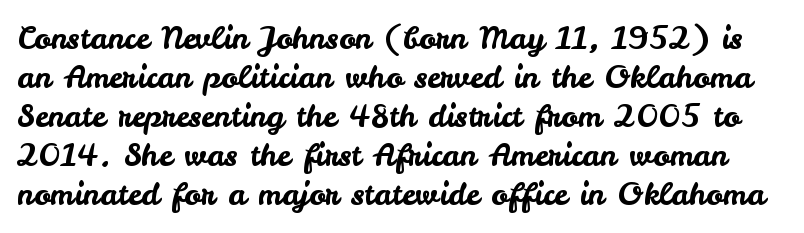
The image shows 31 px sans-serif type; set normal line spacing (1.26x), normal letter spacing, not underlined; low stroke contrast and a small x-height.
